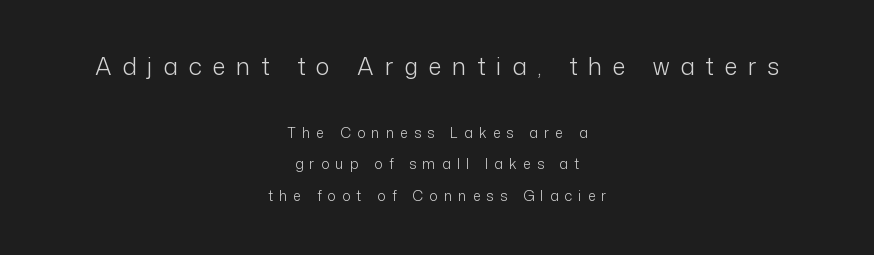
Which chunk is bigger? The first one — the top block dwarfs the bottom. How would I describe the line gaps? Wide and relaxed. No chunkiness to these letters — they're not bold. How are the letters spaced? Widely, with obvious added tracking. Unlike italic type, these characters show no tilt at all. The whitespace from short lines is split evenly between both sides.
